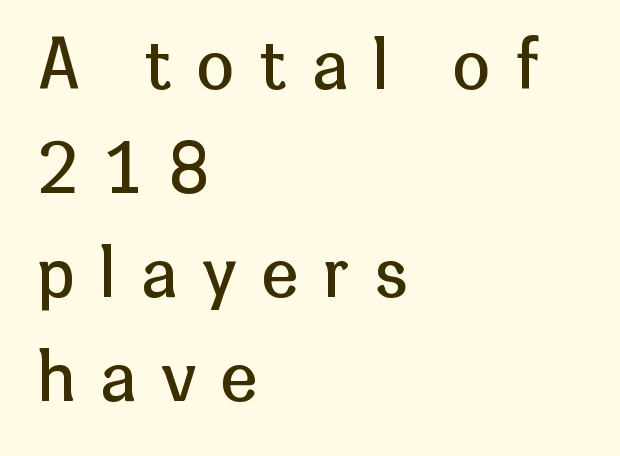
Only glyphs here, with clear space below each row. On a weight scale, this lands at 450 or below. Is there much room between lines? A standard amount, neither cramped nor airy. Short note: letters widely spaced. Tall strokes in this sample are plumb rather than angled. Line beginnings align vertically; line endings do not.
